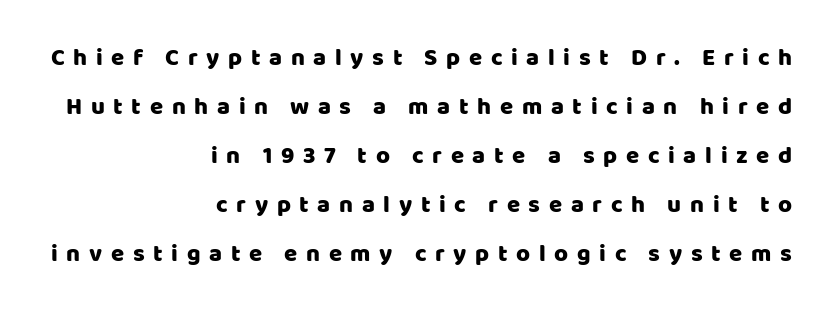
Tracking here is generous; glyphs stand well apart from one another. The rendering anchors every line to the right-hand side. This block would shrink considerably if given ordinary leading; it's expanded now. Notice how the stems are strictly vertical — no italics here. Descenders hang freely into open space.
